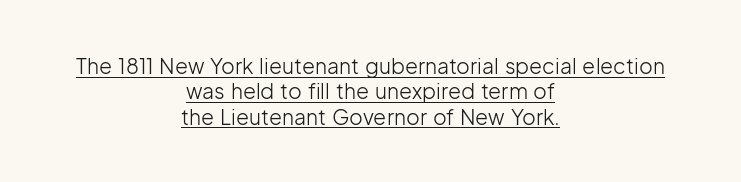
{"italic": "no", "bold": "no", "underline": "yes", "align": "center", "line_spacing_ratio": 1.21, "letter_spacing": "normal", "letter_spacing_em": 0.0, "glyph_px": 21}
